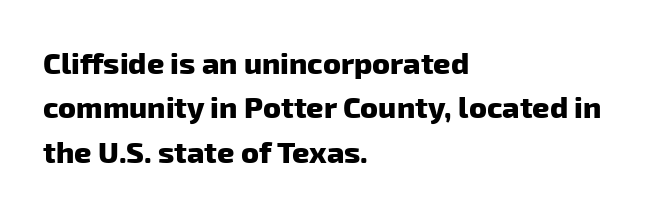
{"serif": "no", "bold": "yes", "weight": "heavy", "width": "normal", "stroke_contrast": "low", "x_height": "medium", "monospaced": "no", "underline": "no", "align": "left", "line_spacing": "normal", "line_spacing_ratio": 1.48, "letter_spacing": "normal", "letter_spacing_em": 0.0, "glyph_px": 30}
